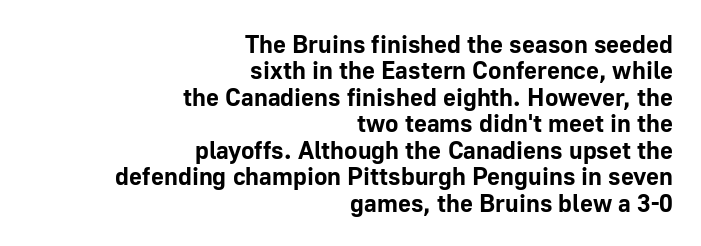
The image shows 25 px bold type, upright; set right-aligned, tight line spacing (1.06x), normal letter spacing, not underlined.
